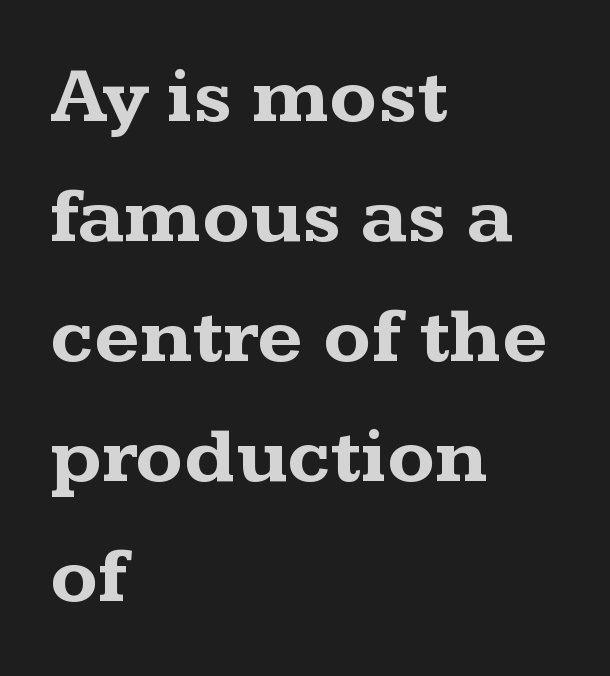
{"serif": "yes", "italic": "no", "bold": "yes", "weight": "bold", "width": "wide", "stroke_contrast": "medium", "x_height": "medium", "monospaced": "no", "underline": "no", "align": "left", "line_spacing": "normal", "line_spacing_ratio": 1.52, "letter_spacing": "normal", "letter_spacing_em": 0.0, "glyph_px": 79}
